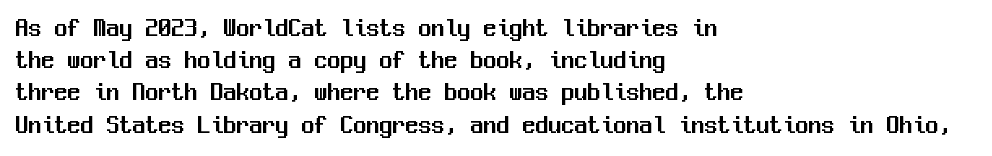
The image shows 26 px text type, upright; set left-aligned, line spacing 1.24x, normal letter spacing, not underlined.
